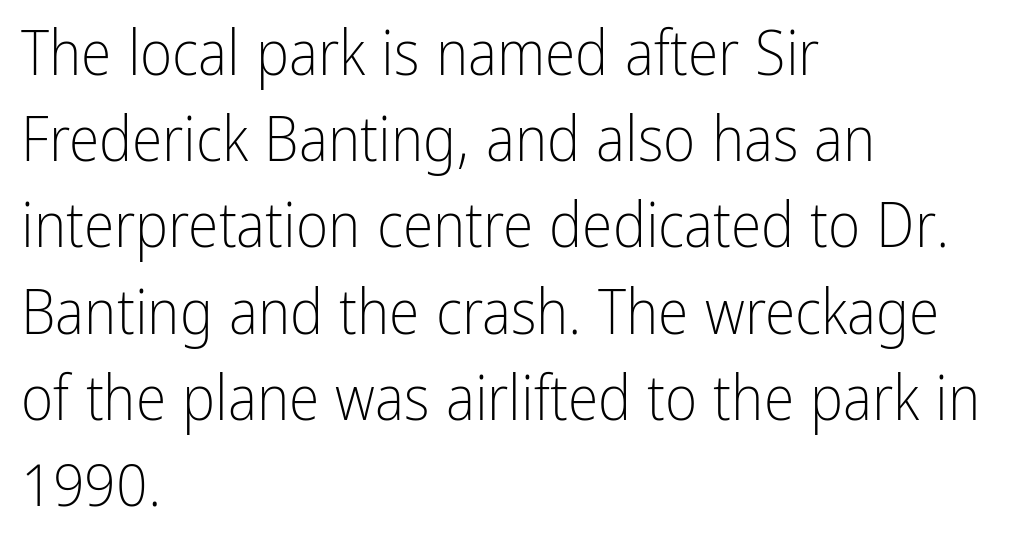
The passage is arranged the way most books set body copy — flush left. Plain, unruled lines of type. This sample uses a sans-serif face. The typeface has the unassuming heft of standard copy or less. Italic? Not at all — the glyphs are vertical. This sample has the flowing, uneven cadence of proportional lettering.
